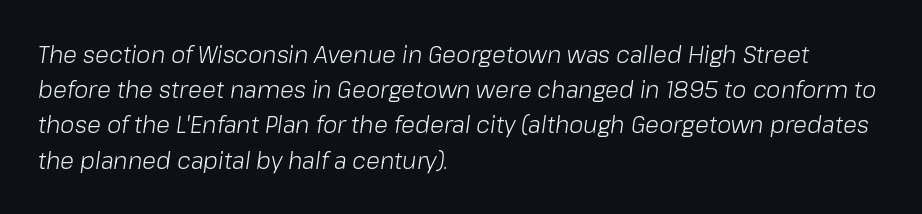
Q: Is the text bold? A: No.
Q: Is the text italic (slanted)? A: Yes, it leans right by about 8 degrees.
Q: Is the text underlined? A: No.
Q: How is the paragraph aligned? A: Left-aligned.
Q: Is the spacing between letters normal or unusually wide? A: Normal.
Q: Is the spacing between lines tight, normal or loose? A: Normal.
